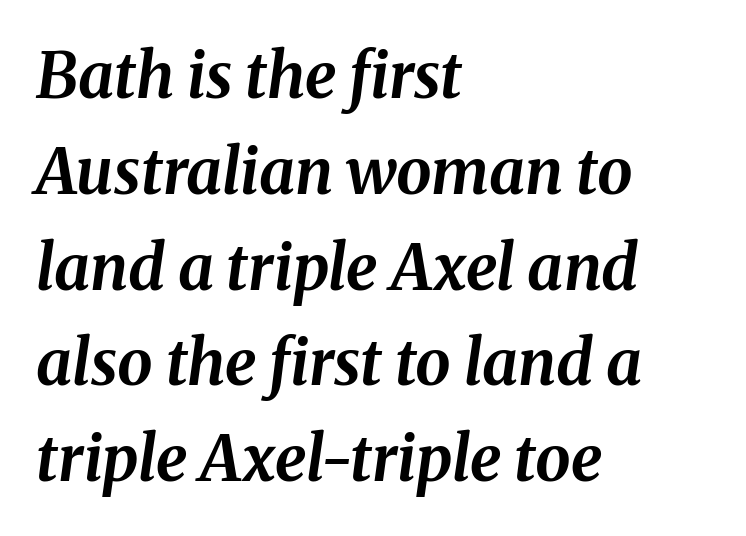
The rendering applies a slant to the glyphs. Rows of type keep a routine distance in the vertical direction. As a designer I'd log this as weight 700, bold. Letter spacing: default.
